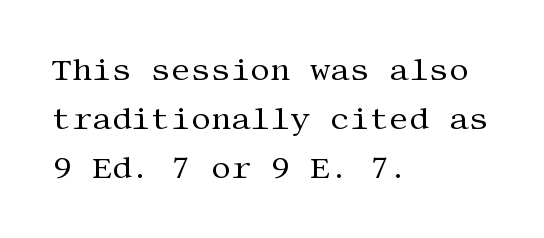
Q: Is the text bold? A: No.
Q: Is the text italic (slanted)? A: No, it is upright.
Q: Is the typeface a serif or a sans-serif typeface? A: Serif.
Q: Is the text underlined? A: No.
Q: How is the paragraph aligned? A: Left-aligned.
Q: Is the spacing between letters normal or unusually wide? A: Normal.
Q: Is the spacing between lines tight, normal or loose? A: Normal.
Q: Width (condensed, normal, or wide)? A: Normal.
Q: Stroke contrast? A: Medium.
Q: x-height? A: Large.
